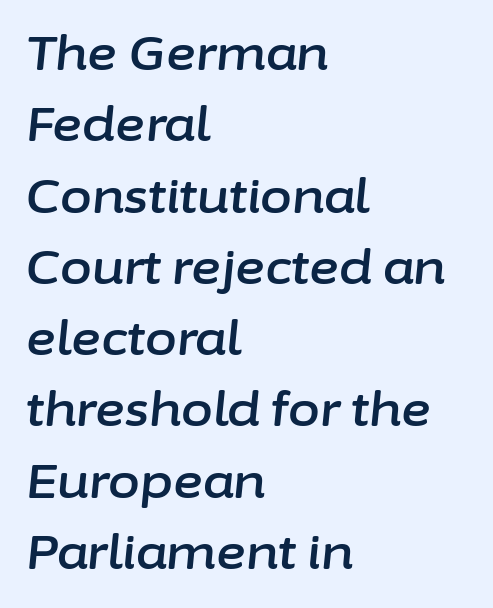
The image shows 46 px text type, italic (leaning right); set left-aligned, normal line spacing (1.55x), normal letter spacing, not underlined; low stroke contrast and a medium x-height.
